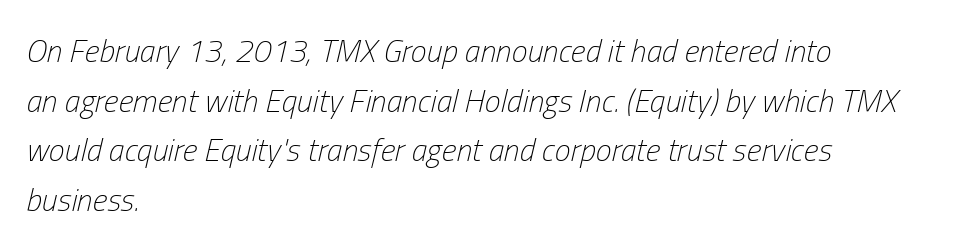
{"italic": "yes", "lean": "right", "slant_degrees": 13, "bold": "no", "weight": "light", "width": "condensed", "stroke_contrast": "low", "x_height": "medium", "monospaced": "no", "underline": "no", "align": "left", "line_spacing": "normal", "line_spacing_ratio": 1.55, "letter_spacing": "normal", "letter_spacing_em": 0.0, "glyph_px": 32}
